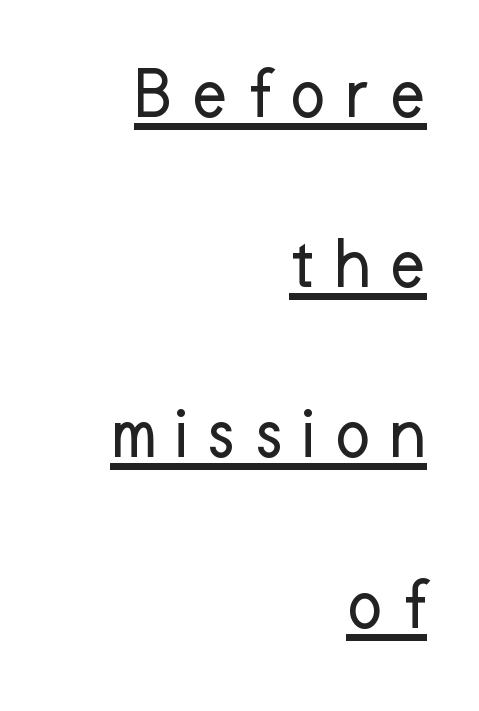
{"serif": "no", "italic": "no", "bold": "no", "weight": "regular", "width": "normal", "stroke_contrast": "low", "x_height": "medium", "monospaced": "no", "underline": "yes", "align": "right", "line_spacing": "loose", "line_spacing_ratio": 2.24, "letter_spacing": "wide", "letter_spacing_em": 0.24, "glyph_px": 76}
